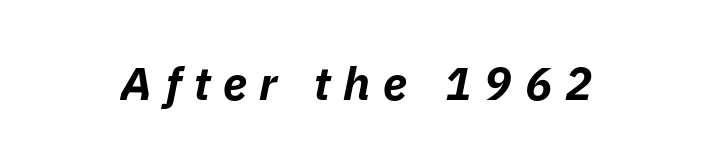
{"italic": "yes", "lean": "right", "slant_degrees": 11, "bold": "yes", "weight": "bold", "width": "normal", "stroke_contrast": "low", "x_height": "medium", "monospaced": "no", "underline": "no", "letter_spacing": "wide", "letter_spacing_em": 0.28, "glyph_px": 46}
